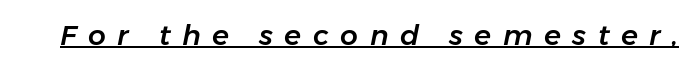
These lines have a slow, spaced-out rhythm from letter to letter. Do the characters align in a grid? No, the font is proportional. Designer's note — italics engaged. Has an underline been added? It has.
